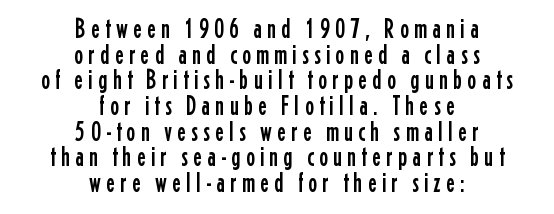
Q: Is the text italic (slanted)? A: No, it is upright.
Q: Is the text underlined? A: No.
Q: How is the paragraph aligned? A: Centered.
Q: Is the spacing between lines tight, normal or loose? A: Tight.
